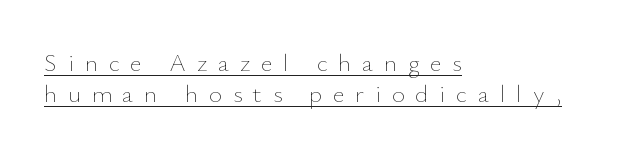
The image shows 25 px text type, upright; set left-aligned, line spacing 1.24x, unusually wide letter spacing (+0.43 em), underlined.
